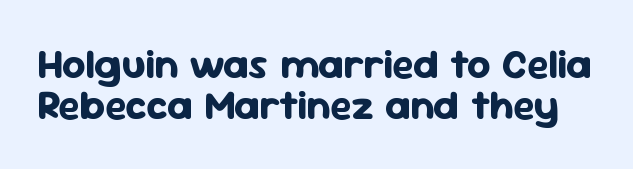
{"serif": "no", "italic": "no", "bold": "yes", "weight": "bold", "width": "normal", "stroke_contrast": "low", "x_height": "medium", "monospaced": "no", "underline": "no", "line_spacing": "tight", "line_spacing_ratio": 0.99, "letter_spacing": "normal", "letter_spacing_em": 0.0, "glyph_px": 41}
